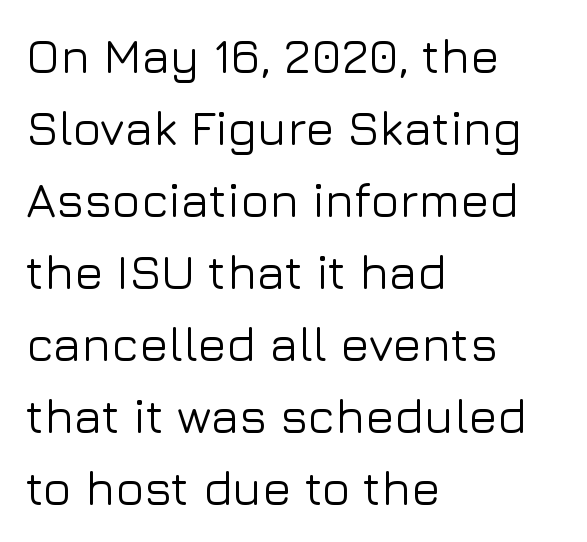
Q: Is the text italic (slanted)? A: No, it is upright.
Q: Is the typeface a serif or a sans-serif typeface? A: Sans-serif.
Q: Is the text underlined? A: No.
Q: How is the paragraph aligned? A: Left-aligned.
Q: Is the spacing between letters normal or unusually wide? A: Normal.
Q: Is the spacing between lines tight, normal or loose? A: Normal.
Q: Width (condensed, normal, or wide)? A: Normal.
Q: Stroke contrast? A: Low.
Q: x-height? A: Medium.
Q: Monospaced? A: No.
